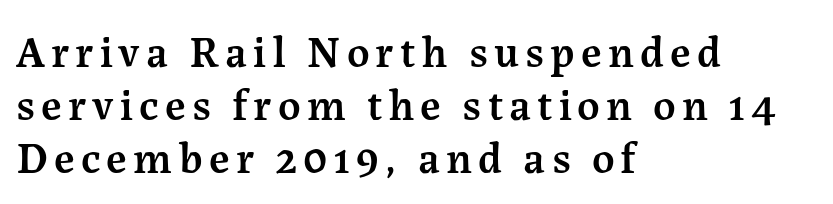
The image shows 44 px semibold serif type, upright; set left-aligned, line spacing 1.21x, not underlined; medium stroke contrast and a medium x-height.
